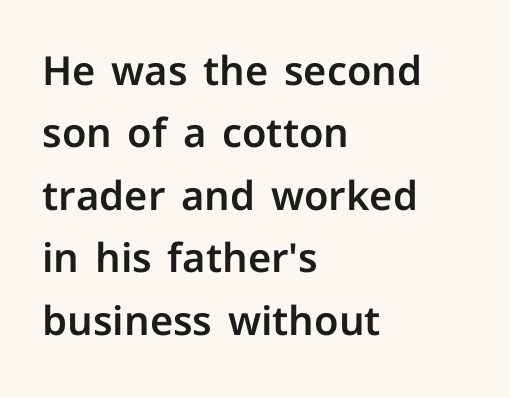
The image shows 40 px sans-serif type, upright; set left-aligned, normal line spacing (1.56x), normal letter spacing, not underlined; low stroke contrast and a medium x-height.
